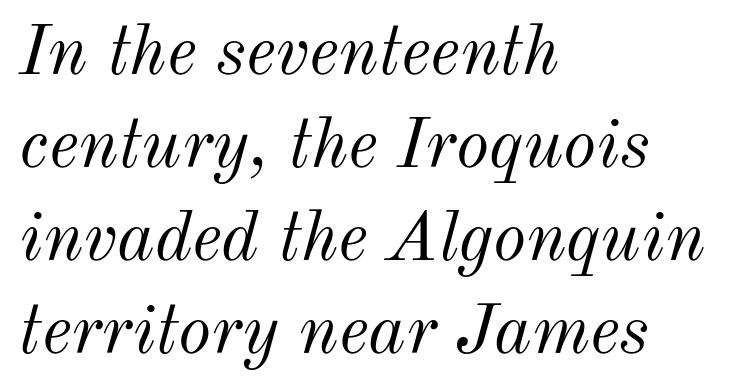
Q: Is the text bold? A: No.
Q: Is the text italic (slanted)? A: Yes, it leans right by about 12 degrees.
Q: Is the text underlined? A: No.
Q: How is the paragraph aligned? A: Left-aligned.
Q: Is the spacing between letters normal or unusually wide? A: Normal.
Q: Is the spacing between lines tight, normal or loose? A: Normal.
Q: Width (condensed, normal, or wide)? A: Normal.
Q: Stroke contrast? A: Medium.
Q: x-height? A: Small.
Q: Monospaced? A: No.
